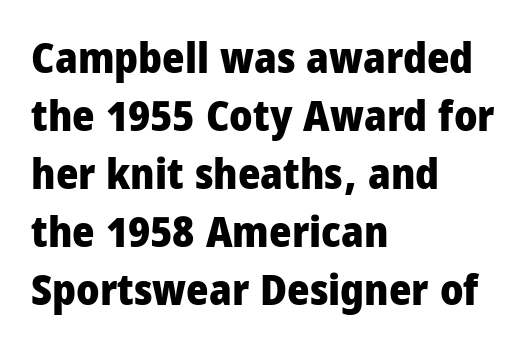
{"serif": "no", "italic": "no", "bold": "yes", "weight": "heavy", "width": "condensed", "stroke_contrast": "low", "x_height": "large", "monospaced": "no", "underline": "no", "align": "left", "line_spacing": "normal", "line_spacing_ratio": 1.35, "letter_spacing": "normal", "letter_spacing_em": 0.0, "glyph_px": 43}
